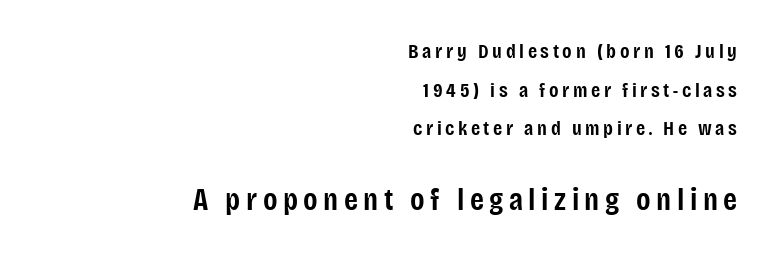
{"serif": "no", "italic": "no", "bold": "semi", "weight": "semibold", "width": "condensed", "stroke_contrast": "low", "x_height": "large", "monospaced": "no", "underline": "no", "align": "right", "line_spacing_ratio": 1.84, "larger_block": "second", "size_ratio": 1.52, "glyph_px": 32}
